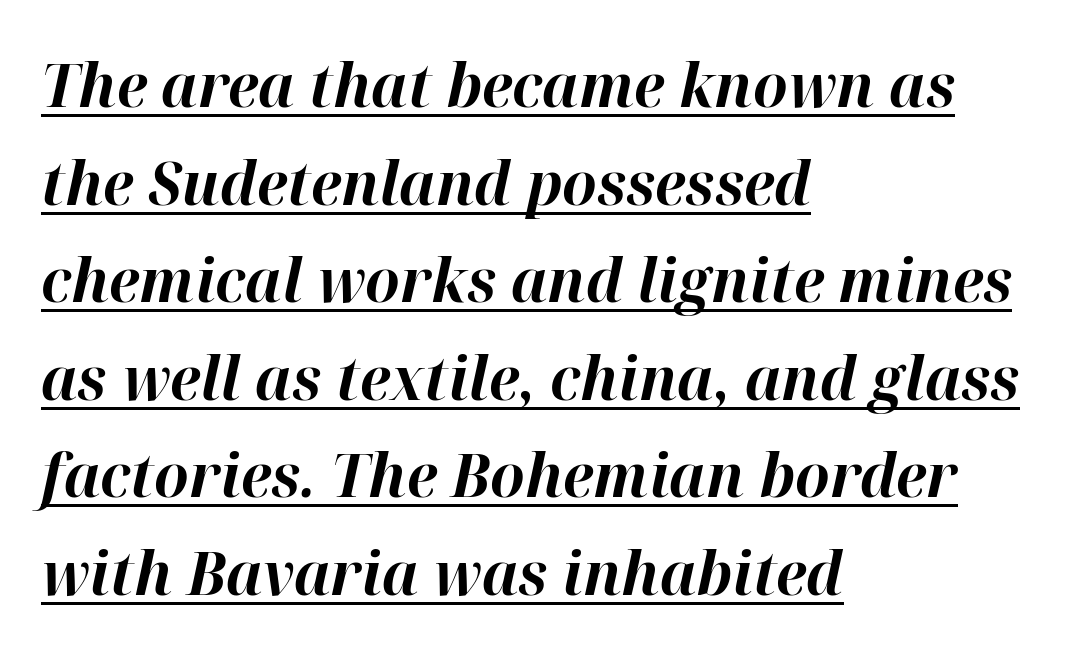
Q: Is the text bold? A: Yes.
Q: Is the text italic (slanted)? A: Yes, it leans right by about 12 degrees.
Q: Is the text underlined? A: Yes.
Q: How is the paragraph aligned? A: Left-aligned.
Q: Is the spacing between letters normal or unusually wide? A: Normal.
Q: Is the spacing between lines tight, normal or loose? A: Normal.
Q: Width (condensed, normal, or wide)? A: Normal.
Q: Stroke contrast? A: High.
Q: x-height? A: Medium.
Q: Monospaced? A: No.
